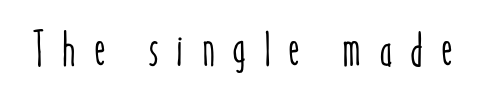
{"italic": "no", "width": "condensed", "stroke_contrast": "low", "x_height": "medium", "monospaced": "no", "underline": "no", "letter_spacing": "wide", "letter_spacing_em": 0.36, "glyph_px": 49}
